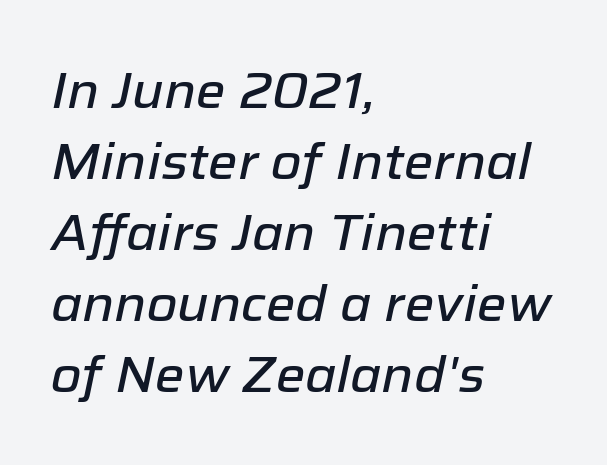
{"italic": "yes", "lean": "right", "slant_degrees": 12, "width": "normal", "stroke_contrast": "low", "x_height": "medium", "monospaced": "no", "underline": "no", "align": "left", "line_spacing": "normal", "line_spacing_ratio": 1.42, "letter_spacing": "normal", "letter_spacing_em": 0.0, "glyph_px": 50}
